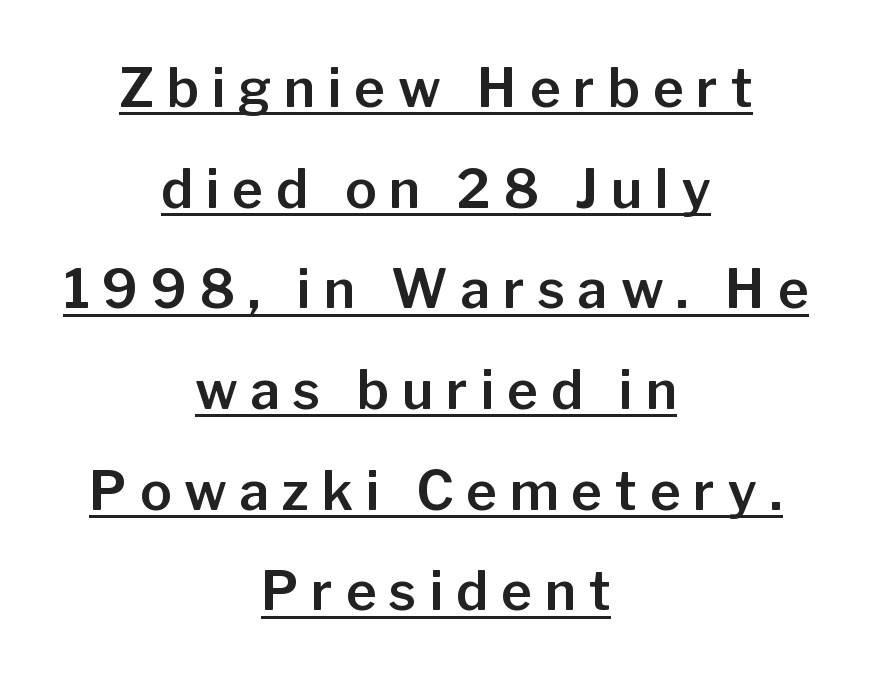
The image shows 53 px sans-serif type, upright; set centered, loose line spacing (1.9x), unusually wide letter spacing (+0.24 em), underlined; low stroke contrast and a medium x-height.
